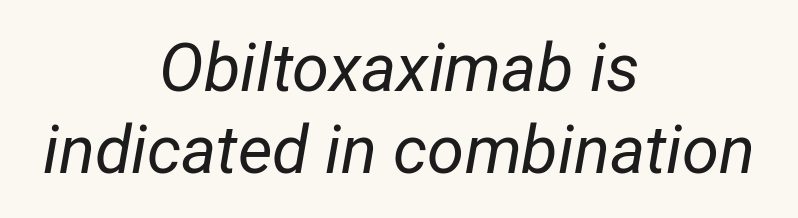
Visually the block forms a symmetrical silhouette, jagged on both flanks. The font is comparable to plain body text, perhaps lighter. Italic? Definitely — the glyphs are oblique. Has an underline been added? It has not. A typesetter would call this proportional, since set widths differ per character.
